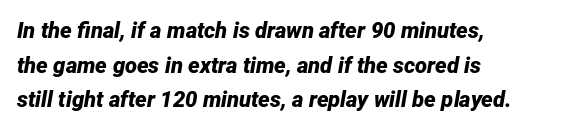
Q: Is the text bold? A: Yes.
Q: Is the text italic (slanted)? A: Yes, it leans right by about 12 degrees.
Q: Is the text underlined? A: No.
Q: How is the paragraph aligned? A: Left-aligned.
Q: Is the spacing between letters normal or unusually wide? A: Normal.
Q: Is the spacing between lines tight, normal or loose? A: Normal.
